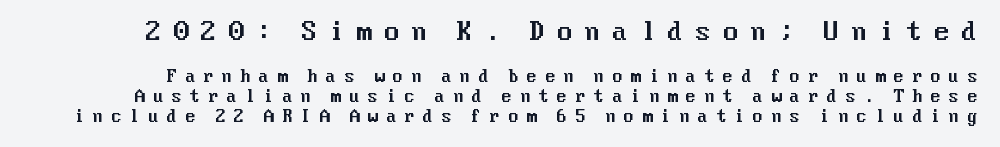
Q: Is the text italic (slanted)? A: No, it is upright.
Q: Is the text underlined? A: No.
Q: Is the spacing between letters normal or unusually wide? A: Unusually wide.
Q: Which block of text is set in a larger size, the first (top) or the second (bottom)? A: The first (top) one.
